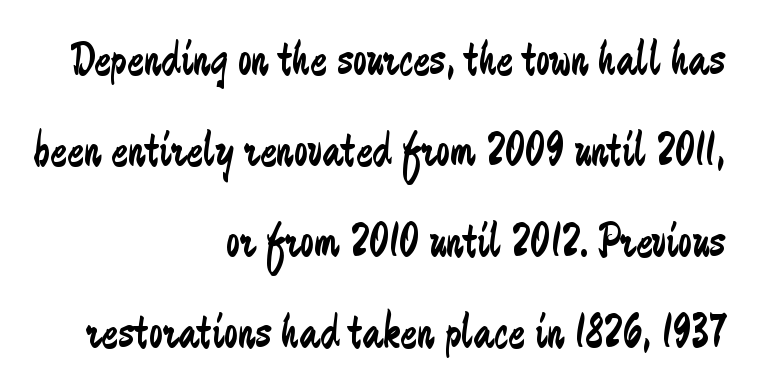
{"serif": "no", "bold": "no", "weight": "regular", "width": "condensed", "stroke_contrast": "low", "x_height": "medium", "monospaced": "no", "underline": "no", "align": "right", "line_spacing_ratio": 1.82, "letter_spacing": "normal", "letter_spacing_em": 0.0, "glyph_px": 50}
